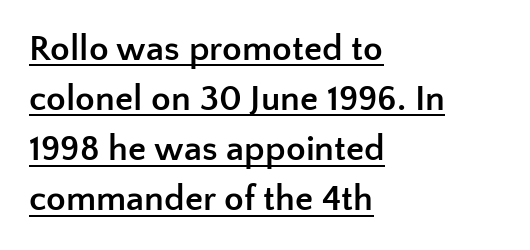
The image shows 36 px semibold sans-serif type, upright; set left-aligned, normal line spacing (1.39x), normal letter spacing, underlined; low stroke contrast and a medium x-height.
